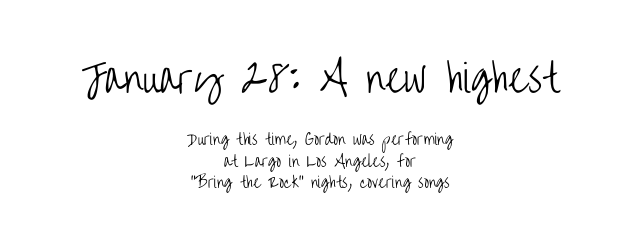
Q: Is the text bold? A: No.
Q: Is the text italic (slanted)? A: No, it is upright.
Q: Is the typeface a serif or a sans-serif typeface? A: Sans-serif.
Q: Is the text underlined? A: No.
Q: How is the paragraph aligned? A: Centered.
Q: Is the spacing between letters normal or unusually wide? A: Normal.
Q: Is the spacing between lines tight, normal or loose? A: Normal.
Q: Which block of text is set in a larger size, the first (top) or the second (bottom)? A: The first (top) one.
Q: Width (condensed, normal, or wide)? A: Condensed.
Q: Stroke contrast? A: Low.
Q: x-height? A: Large.
Q: Monospaced? A: No.
